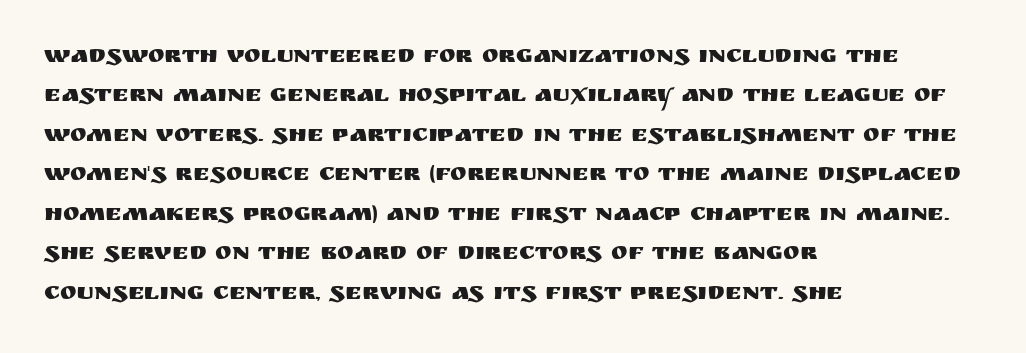
{"italic": "no", "underline": "no", "align": "left", "line_spacing": "normal", "line_spacing_ratio": 1.58, "letter_spacing": "normal", "letter_spacing_em": 0.0, "glyph_px": 25}
